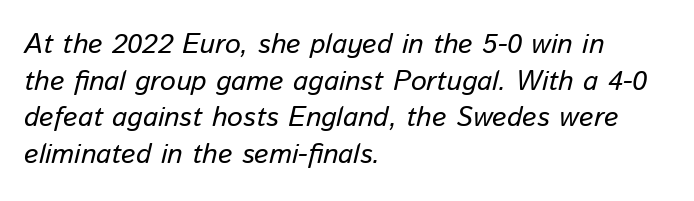
{"italic": "yes", "lean": "right", "slant_degrees": 13, "width": "normal", "stroke_contrast": "low", "x_height": "medium", "monospaced": "no", "underline": "no", "align": "left", "line_spacing": "normal", "line_spacing_ratio": 1.31, "letter_spacing": "normal", "letter_spacing_em": 0.0, "glyph_px": 28}
